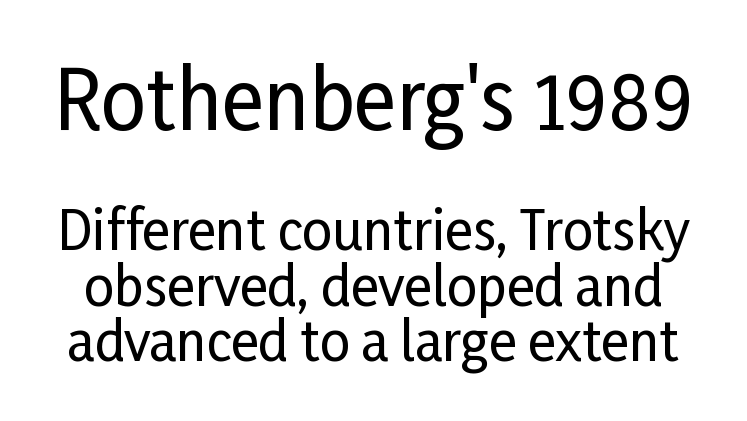
Ordinary non-slanted type is in use. Looks like regular typesetting: each glyph gets only the width it needs. The passage shown is not underscored anywhere. Tightly led — the rows are bunched. This sample uses a sans-serif face.
